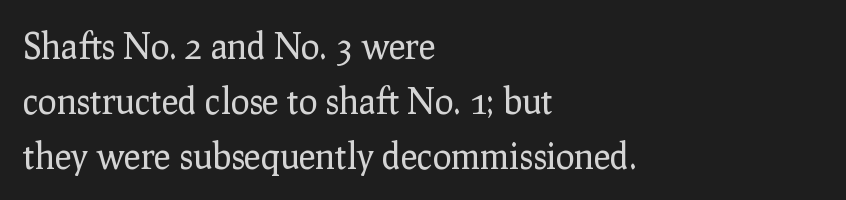
Q: Is the text bold? A: No.
Q: Is the text italic (slanted)? A: No, it is upright.
Q: Is the typeface a serif or a sans-serif typeface? A: Serif.
Q: Is the text underlined? A: No.
Q: How is the paragraph aligned? A: Left-aligned.
Q: Is the spacing between letters normal or unusually wide? A: Normal.
Q: Is the spacing between lines tight, normal or loose? A: Normal.
Q: Width (condensed, normal, or wide)? A: Normal.
Q: Stroke contrast? A: Low.
Q: x-height? A: Medium.
Q: Monospaced? A: No.
